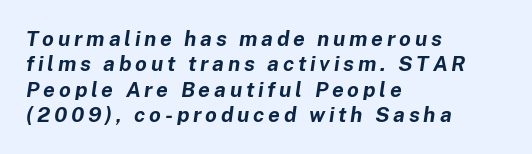
Thick stems and heavy bowls — unmistakably bold. Short and long lines alike share a common starting point at left. Lines of text with bare space underneath. Yep, that's italic — everything's leaning.
